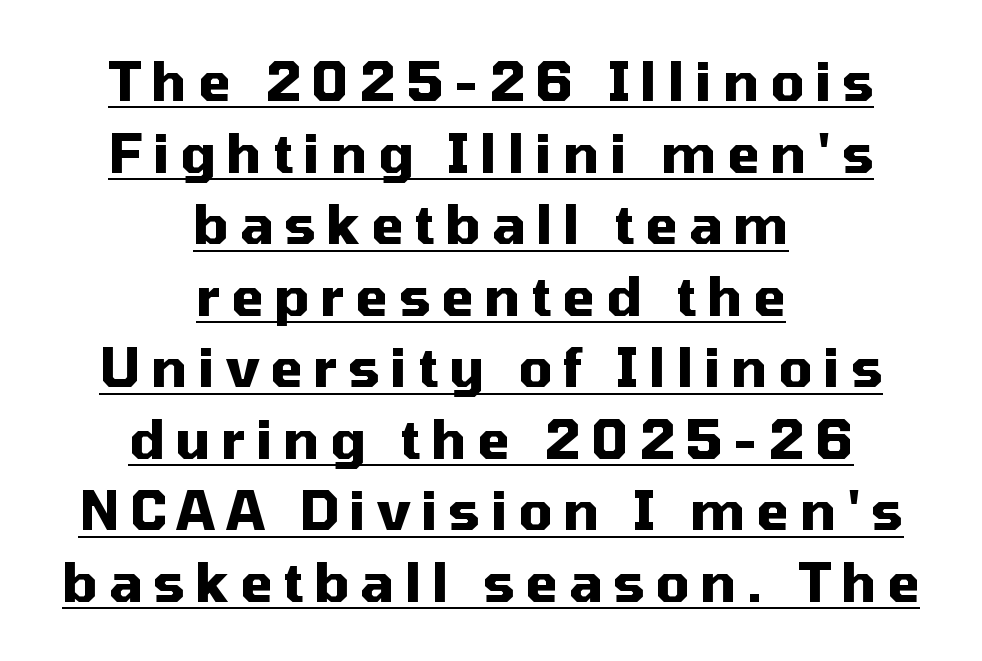
Q: Is the text bold? A: Yes.
Q: Is the text italic (slanted)? A: No, it is upright.
Q: Is the typeface a serif or a sans-serif typeface? A: Sans-serif.
Q: Is the text underlined? A: Yes.
Q: How is the paragraph aligned? A: Centered.
Q: Is the spacing between letters normal or unusually wide? A: Unusually wide.
Q: Is the spacing between lines tight, normal or loose? A: Normal.
Q: Width (condensed, normal, or wide)? A: Normal.
Q: Stroke contrast? A: Medium.
Q: x-height? A: Medium.
Q: Monospaced? A: No.
